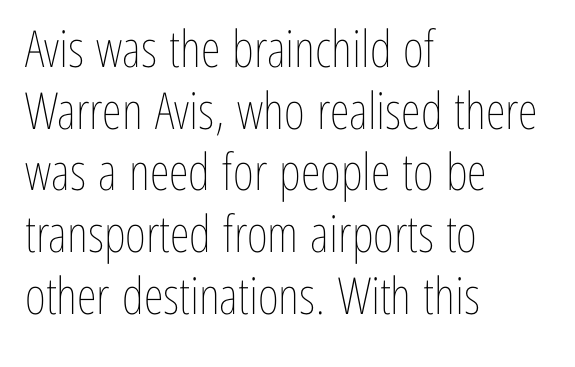
Q: Is the text bold? A: No.
Q: Is the text italic (slanted)? A: No, it is upright.
Q: Is the text underlined? A: No.
Q: How is the paragraph aligned? A: Left-aligned.
Q: Is the spacing between letters normal or unusually wide? A: Normal.
Q: Width (condensed, normal, or wide)? A: Condensed.
Q: Stroke contrast? A: Low.
Q: x-height? A: Medium.
Q: Monospaced? A: No.
